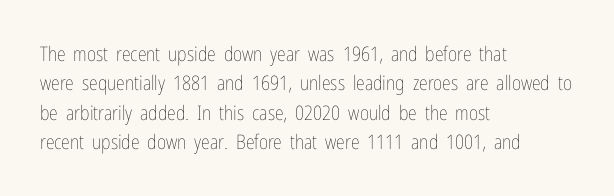
{"italic": "no", "bold": "no", "underline": "no", "align": "left", "line_spacing": "normal", "line_spacing_ratio": 1.47, "letter_spacing": "normal", "letter_spacing_em": 0.0, "glyph_px": 20}
